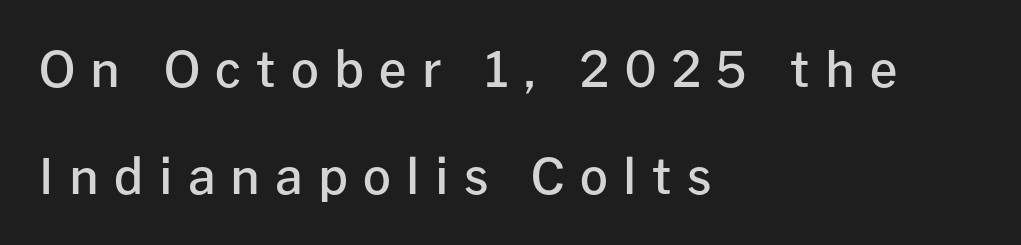
Q: Is the text bold? A: Semi-bold.
Q: Is the text italic (slanted)? A: No, it is upright.
Q: Is the typeface a serif or a sans-serif typeface? A: Sans-serif.
Q: Is the text underlined? A: No.
Q: How is the paragraph aligned? A: Left-aligned.
Q: Is the spacing between letters normal or unusually wide? A: Unusually wide.
Q: Is the spacing between lines tight, normal or loose? A: Loose.
Q: Width (condensed, normal, or wide)? A: Normal.
Q: Stroke contrast? A: Low.
Q: x-height? A: Medium.
Q: Monospaced? A: No.
